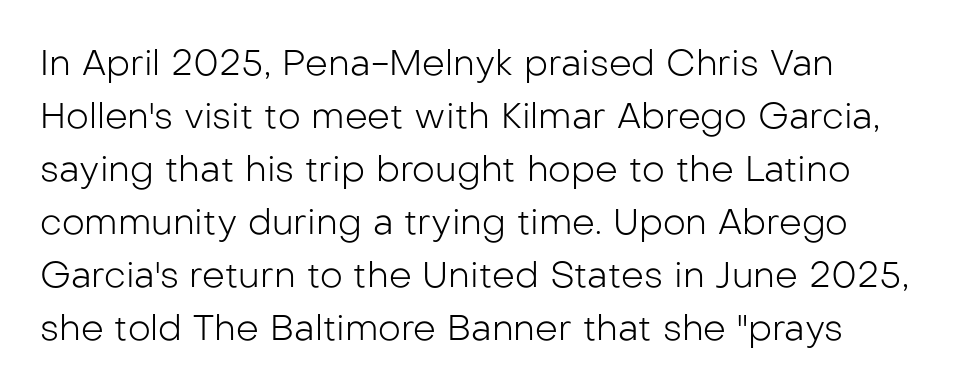
The image shows 36 px light sans-serif type, upright; set normal line spacing (1.47x), normal letter spacing, not underlined; low stroke contrast and a medium x-height.
